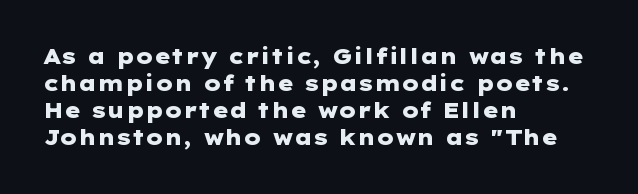
Which margin do the lines hug? The left one — the right edge is uneven. The foot of each line stays bare and open. Strokes here are thick enough to call this a true bold. Does the lettering tilt? It doesn't — this is upright. You could call the tracking neutral — neither tight nor loose. Interline gaps are of average width in this sample.
